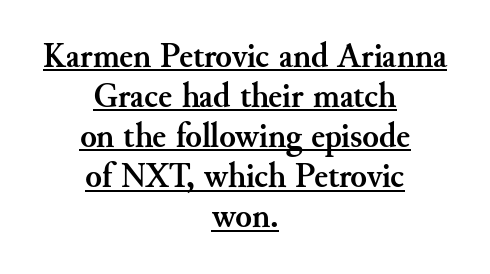
{"serif": "yes", "italic": "no", "bold": "yes", "weight": "semibold", "width": "normal", "stroke_contrast": "medium", "x_height": "small", "monospaced": "no", "underline": "yes", "align": "center", "line_spacing_ratio": 1.18, "letter_spacing": "normal", "letter_spacing_em": 0.0, "glyph_px": 34}
